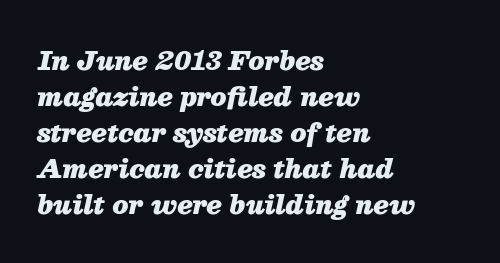
{"italic": "yes", "lean": "right", "slant_degrees": 13, "bold": "yes", "underline": "no", "align": "left", "line_spacing": "normal", "line_spacing_ratio": 1.44, "letter_spacing": "normal", "letter_spacing_em": 0.0, "glyph_px": 25}
